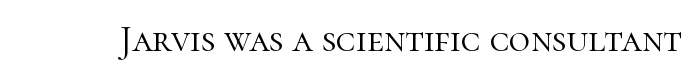
{"serif": "yes", "italic": "no", "bold": "no", "weight": "light", "width": "normal", "stroke_contrast": "high", "x_height": "medium", "monospaced": "no", "underline": "no", "letter_spacing": "normal", "letter_spacing_em": 0.0, "glyph_px": 37}
